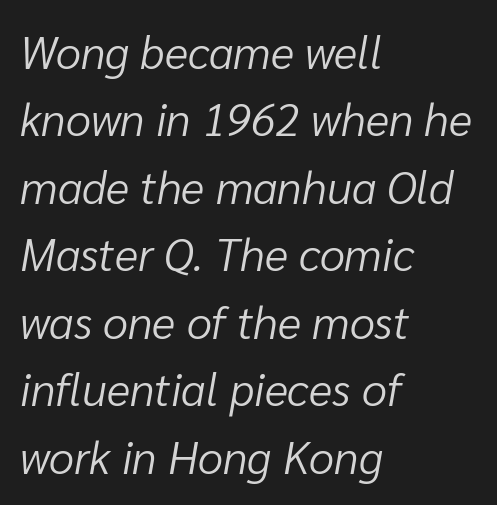
Q: Is the text bold? A: No.
Q: Is the text italic (slanted)? A: Yes, it leans right by about 10 degrees.
Q: Is the text underlined? A: No.
Q: How is the paragraph aligned? A: Left-aligned.
Q: Is the spacing between letters normal or unusually wide? A: Normal.
Q: Is the spacing between lines tight, normal or loose? A: Normal.
Q: Width (condensed, normal, or wide)? A: Normal.
Q: Stroke contrast? A: Low.
Q: x-height? A: Medium.
Q: Monospaced? A: No.
